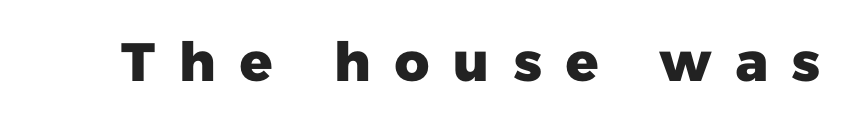
The image shows 54 px heavy sans-serif type; set unusually wide letter spacing (+0.41 em), not underlined; low stroke contrast and a medium x-height.
